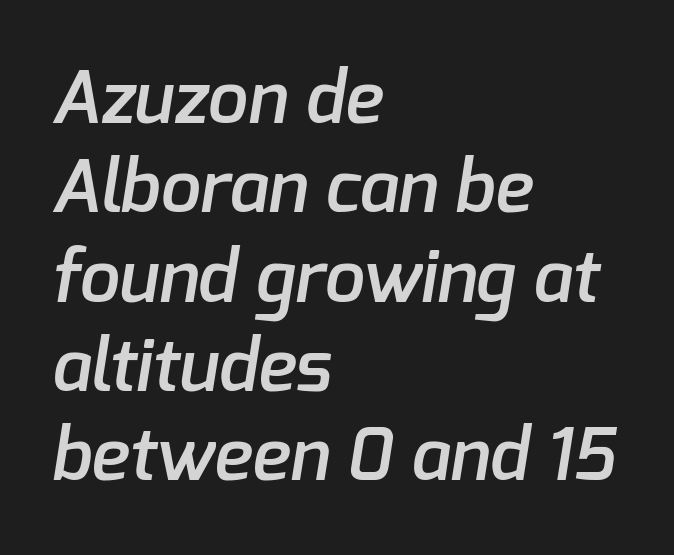
Horizontally, the lines are justified to the leading edge only. Here the designer chose a conventional face with non-uniform glyph widths. This sample uses plain, unmodified letter spacing. Regarding serifs, this sample does without them. Weight check: semibold — heavier than regular, not quite bold.
